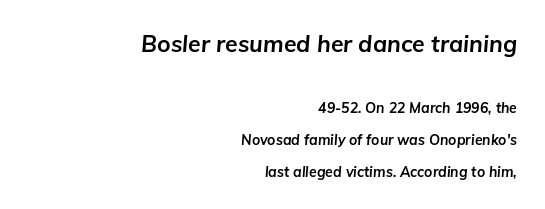
The image shows 23 px bold type, italic (leaning right); set right-aligned, loose line spacing (2.26x), normal letter spacing, not underlined; the first (top) block is 1.64x larger.
